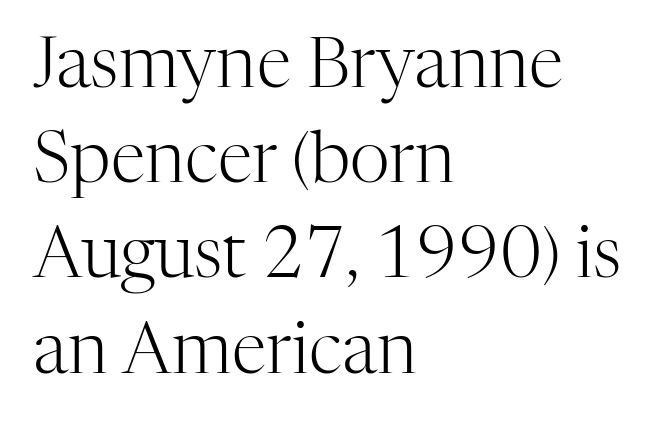
{"serif": "yes", "italic": "no", "bold": "no", "weight": "light", "width": "normal", "stroke_contrast": "high", "x_height": "medium", "monospaced": "no", "underline": "no", "align": "left", "line_spacing": "normal", "line_spacing_ratio": 1.36, "letter_spacing": "normal", "letter_spacing_em": 0.0, "glyph_px": 70}
